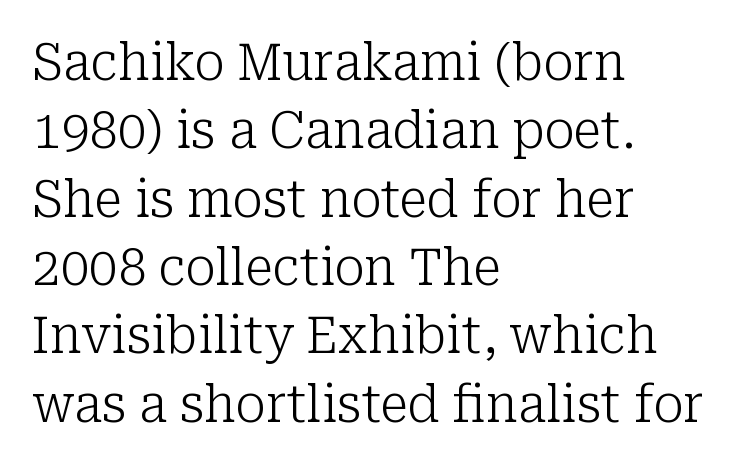
{"serif": "yes", "italic": "no", "bold": "no", "weight": "light", "width": "normal", "stroke_contrast": "low", "x_height": "medium", "monospaced": "no", "underline": "no", "align": "left", "line_spacing": "normal", "line_spacing_ratio": 1.34, "letter_spacing": "normal", "letter_spacing_em": 0.0, "glyph_px": 51}
